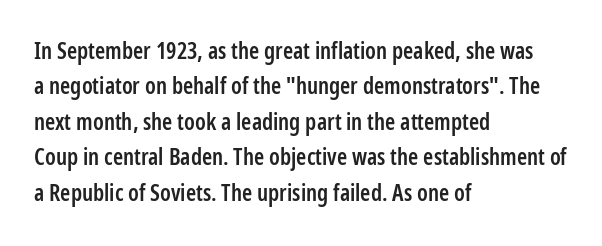
{"italic": "no", "bold": "semi", "underline": "no", "align": "left", "line_spacing": "normal", "line_spacing_ratio": 1.54, "letter_spacing": "normal", "letter_spacing_em": 0.0, "glyph_px": 23}
